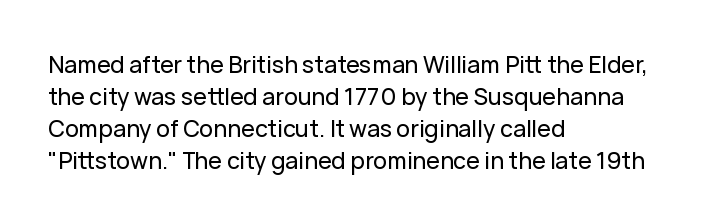
These lines are set flush left with a ragged right edge. Nope, not italic — everything's standing straight. Observe the ordinary spacing: letters are neighbours, not strangers. Vertically, the passage feels balanced, rows spaced as you'd expect. Has an underline been added? It has not.
